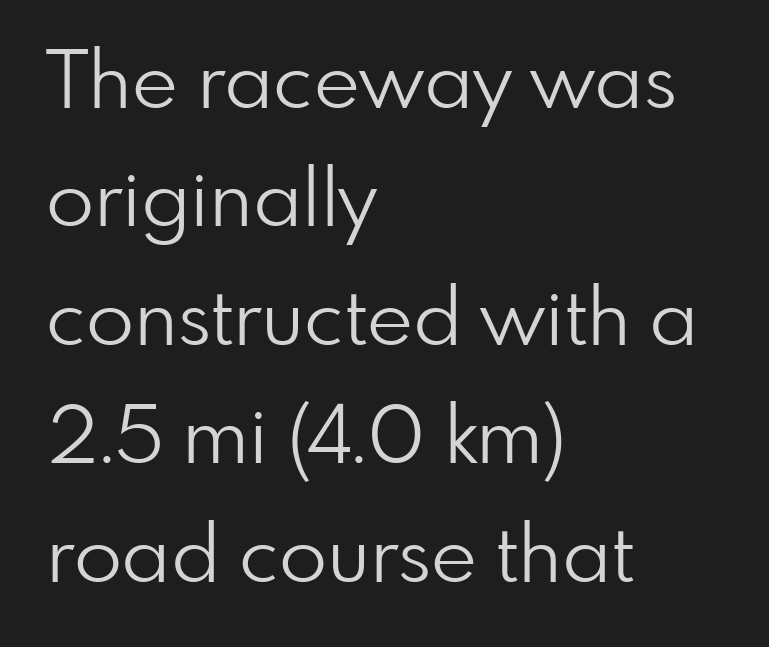
{"serif": "no", "italic": "no", "bold": "no", "weight": "light", "width": "normal", "stroke_contrast": "low", "x_height": "small", "monospaced": "no", "underline": "no", "align": "left", "line_spacing": "normal", "line_spacing_ratio": 1.5, "letter_spacing": "normal", "letter_spacing_em": 0.0, "glyph_px": 79}
